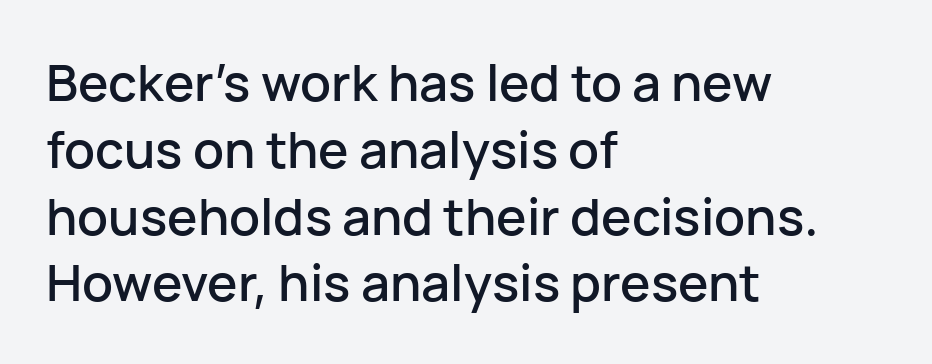
The image shows 51 px sans-serif type, upright; set left-aligned, normal line spacing (1.31x), normal letter spacing, not underlined; low stroke contrast and a medium x-height.
